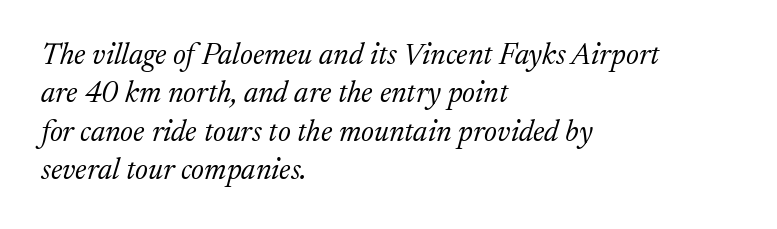
The image shows 30 px light serif type, italic (leaning right); set left-aligned, normal line spacing (1.28x), normal letter spacing, not underlined; medium stroke contrast and a medium x-height.
